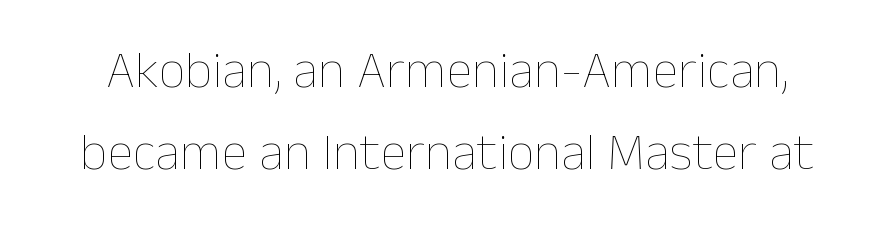
The image shows 53 px thin type, upright; set normal line spacing (1.55x), normal letter spacing, not underlined; low stroke contrast and a medium x-height.
